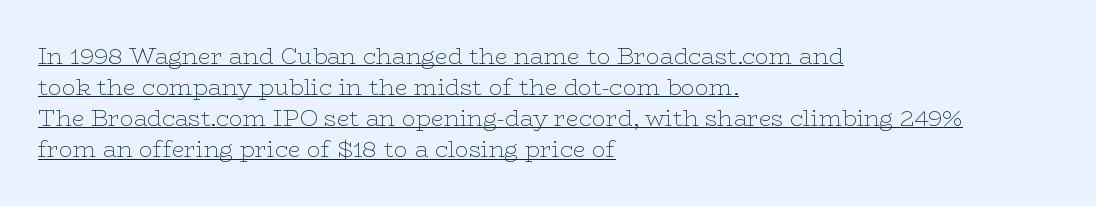
{"italic": "no", "bold": "no", "underline": "yes", "align": "left", "line_spacing": "normal", "line_spacing_ratio": 1.35, "letter_spacing": "normal", "letter_spacing_em": 0.0, "glyph_px": 23}
